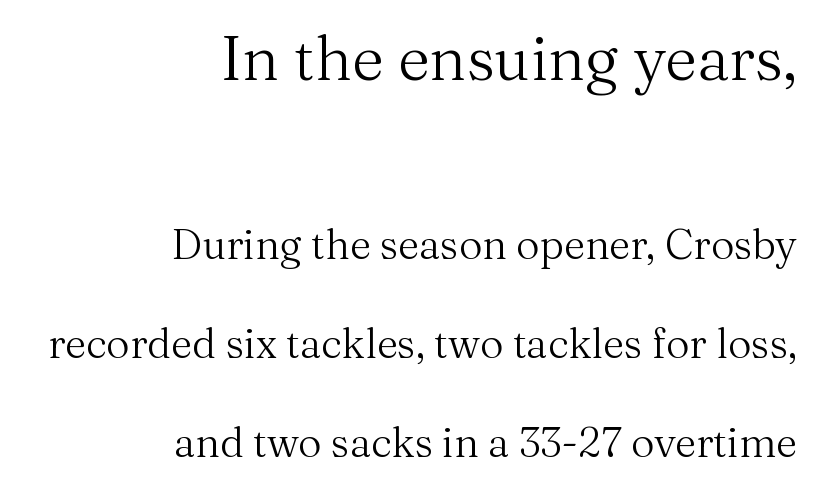
{"serif": "yes", "italic": "no", "bold": "no", "weight": "regular", "width": "normal", "stroke_contrast": "medium", "x_height": "medium", "monospaced": "no", "underline": "no", "align": "right", "line_spacing": "loose", "line_spacing_ratio": 2.41, "letter_spacing": "normal", "letter_spacing_em": 0.0, "larger_block": "first", "size_ratio": 1.51, "glyph_px": 62}
